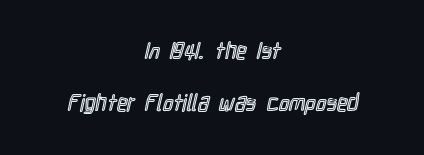
The image shows 23 px text type; set centered, loose line spacing (2.27x), normal letter spacing, not underlined.
